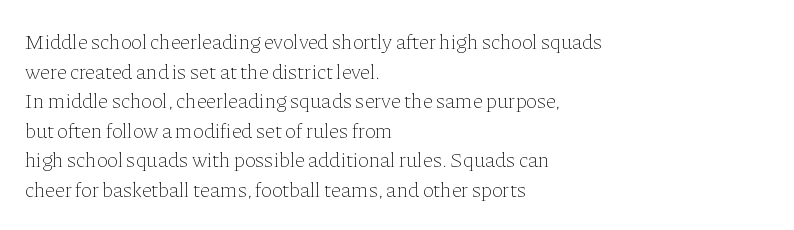
Q: Is the text bold? A: No.
Q: Is the text italic (slanted)? A: No, it is upright.
Q: Is the text underlined? A: No.
Q: How is the paragraph aligned? A: Left-aligned.
Q: Is the spacing between letters normal or unusually wide? A: Normal.
Q: Is the spacing between lines tight, normal or loose? A: Normal.
